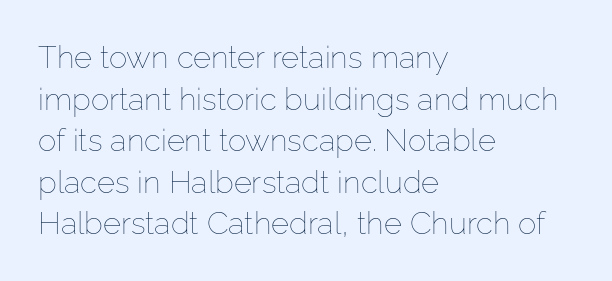
The image shows 31 px thin type, upright; set left-aligned, normal line spacing (1.34x), normal letter spacing, not underlined; low stroke contrast and a medium x-height.
